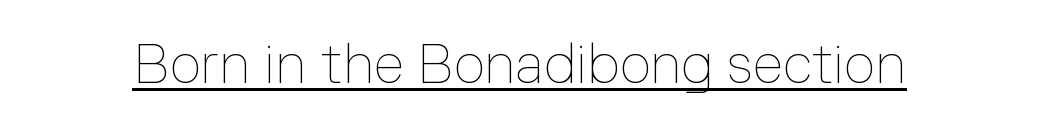
Q: Is the text bold? A: No.
Q: Is the text italic (slanted)? A: No, it is upright.
Q: Is the text underlined? A: Yes.
Q: Is the spacing between letters normal or unusually wide? A: Normal.
Q: Width (condensed, normal, or wide)? A: Normal.
Q: Stroke contrast? A: Low.
Q: x-height? A: Medium.
Q: Monospaced? A: No.
